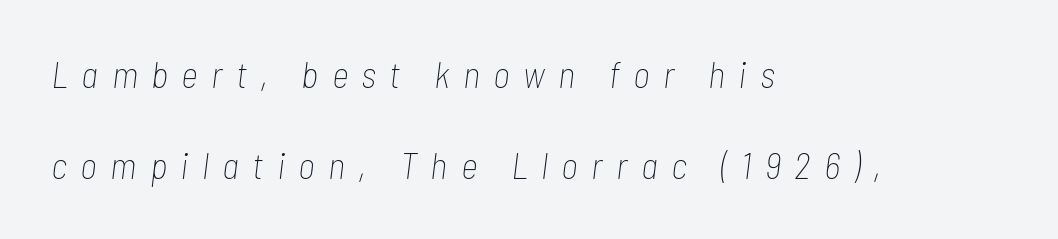
Q: Is the text bold? A: No.
Q: Is the text italic (slanted)? A: Yes, it leans right by about 7 degrees.
Q: Is the text underlined? A: No.
Q: How is the paragraph aligned? A: Left-aligned.
Q: Is the spacing between letters normal or unusually wide? A: Unusually wide.
Q: Is the spacing between lines tight, normal or loose? A: Loose.
Q: Width (condensed, normal, or wide)? A: Condensed.
Q: Stroke contrast? A: Low.
Q: x-height? A: Medium.
Q: Monospaced? A: No.
